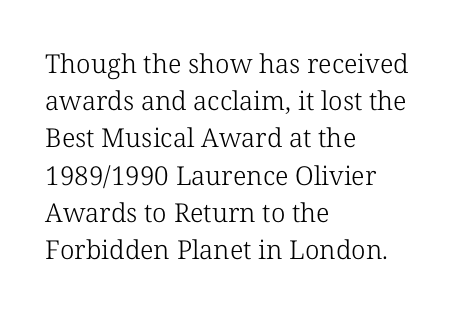
Q: Is the text bold? A: No.
Q: Is the text italic (slanted)? A: No, it is upright.
Q: Is the text underlined? A: No.
Q: How is the paragraph aligned? A: Left-aligned.
Q: Is the spacing between letters normal or unusually wide? A: Normal.
Q: Is the spacing between lines tight, normal or loose? A: Normal.
